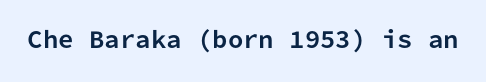
{"italic": "no", "bold": "yes", "underline": "no", "letter_spacing": "normal", "letter_spacing_em": 0.0, "glyph_px": 22}
